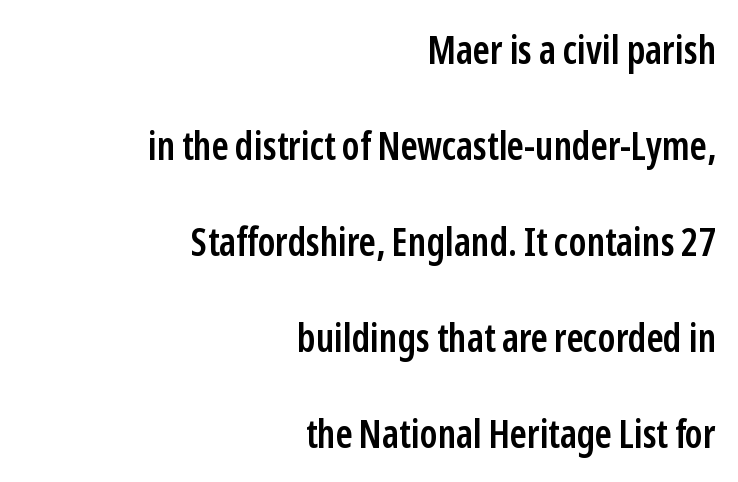
Q: Is the text bold? A: Semi-bold.
Q: Is the text italic (slanted)? A: No, it is upright.
Q: Is the typeface a serif or a sans-serif typeface? A: Sans-serif.
Q: Is the text underlined? A: No.
Q: How is the paragraph aligned? A: Right-aligned.
Q: Is the spacing between letters normal or unusually wide? A: Normal.
Q: Is the spacing between lines tight, normal or loose? A: Loose.
Q: Width (condensed, normal, or wide)? A: Condensed.
Q: Stroke contrast? A: Low.
Q: x-height? A: Medium.
Q: Monospaced? A: No.
